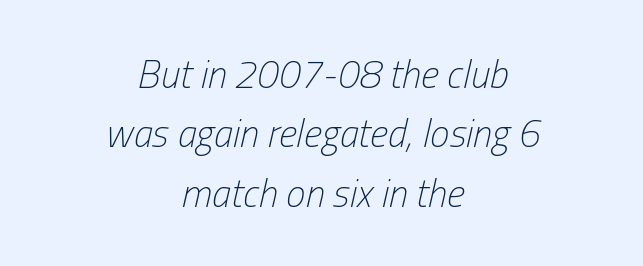
The face used here is proportionally spaced, like ordinary book or web type. Compared with ordinary roman type, these characters are visibly tilted. Interline gaps are of average width in this sample. Stems here are at most as thick as an everyday book face. Each word holds together tightly as a unit, with standard inter-letter gaps.
